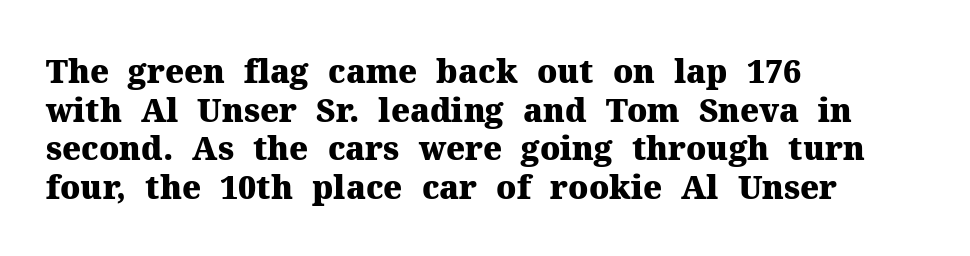
{"serif": "yes", "italic": "no", "bold": "yes", "weight": "heavy", "width": "normal", "stroke_contrast": "medium", "x_height": "medium", "monospaced": "no", "underline": "no", "align": "left", "line_spacing_ratio": 1.21, "letter_spacing": "normal", "letter_spacing_em": 0.0, "glyph_px": 32}
